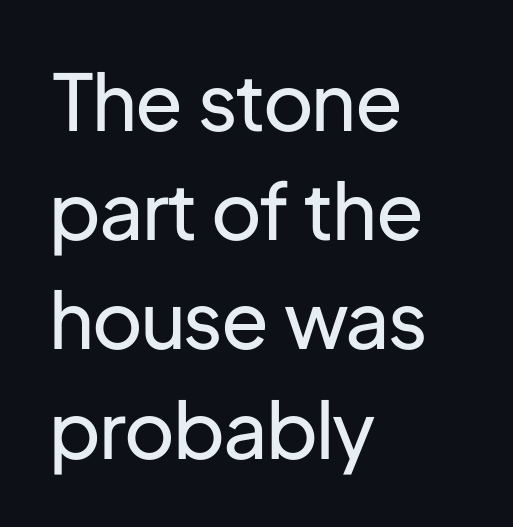
Q: Is the text bold? A: No.
Q: Is the text italic (slanted)? A: No, it is upright.
Q: Is the typeface a serif or a sans-serif typeface? A: Sans-serif.
Q: Is the text underlined? A: No.
Q: How is the paragraph aligned? A: Left-aligned.
Q: Is the spacing between letters normal or unusually wide? A: Normal.
Q: Is the spacing between lines tight, normal or loose? A: Normal.
Q: Width (condensed, normal, or wide)? A: Normal.
Q: Stroke contrast? A: Low.
Q: x-height? A: Medium.
Q: Monospaced? A: No.
